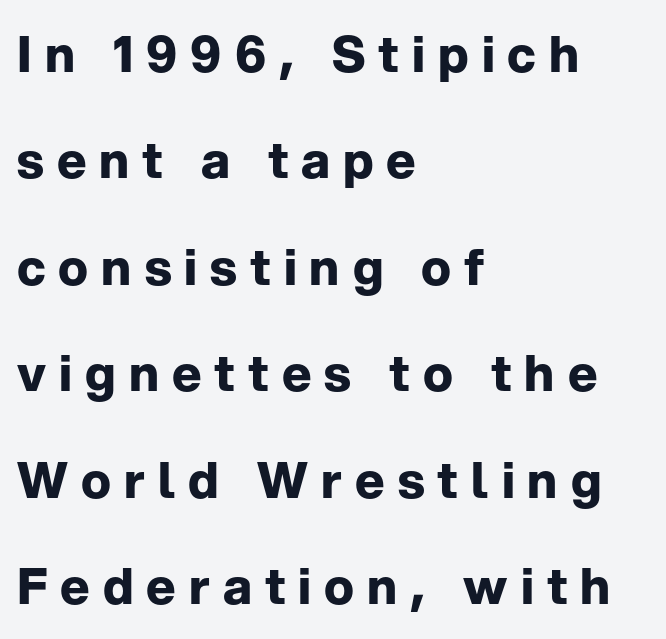
{"serif": "no", "italic": "no", "bold": "yes", "weight": "bold", "width": "normal", "stroke_contrast": "low", "x_height": "medium", "monospaced": "no", "underline": "no", "align": "left", "line_spacing": "loose", "line_spacing_ratio": 2.13, "letter_spacing": "wide", "letter_spacing_em": 0.26, "glyph_px": 50}
